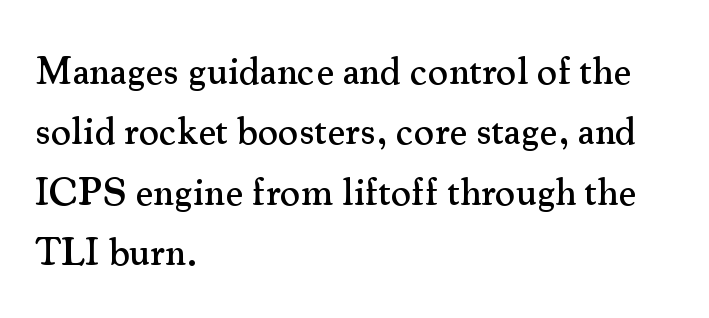
Q: Is the text italic (slanted)? A: No, it is upright.
Q: Is the typeface a serif or a sans-serif typeface? A: Serif.
Q: Is the text underlined? A: No.
Q: How is the paragraph aligned? A: Left-aligned.
Q: Is the spacing between letters normal or unusually wide? A: Normal.
Q: Is the spacing between lines tight, normal or loose? A: Normal.
Q: Width (condensed, normal, or wide)? A: Normal.
Q: Stroke contrast? A: Medium.
Q: x-height? A: Small.
Q: Monospaced? A: No.
